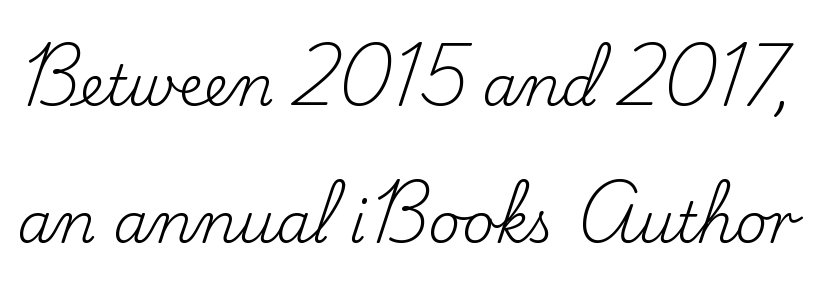
The image shows 56 px regular-weight serif type; set loose line spacing (2.44x), normal letter spacing, not underlined; low stroke contrast and a small x-height.
